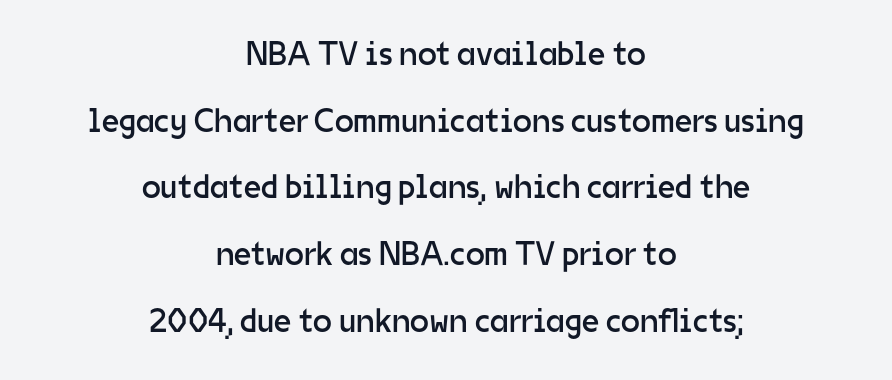
{"serif": "no", "italic": "no", "bold": "no", "weight": "regular", "width": "normal", "stroke_contrast": "low", "x_height": "medium", "monospaced": "no", "underline": "no", "align": "center", "line_spacing": "loose", "line_spacing_ratio": 1.96, "letter_spacing": "normal", "letter_spacing_em": 0.0, "glyph_px": 34}
